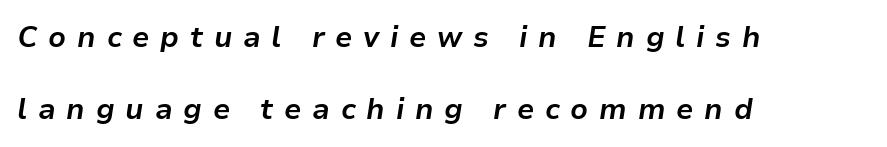
The passage shown leans; its letterforms are oblique. Thick stems and heavy bowls — unmistakably bold. The zone under the glyphs is completely vacant. The type is letterspaced generously, with wide tracking. Alignment: flush left. Horizontal bands of white between lines are thick stripes.
